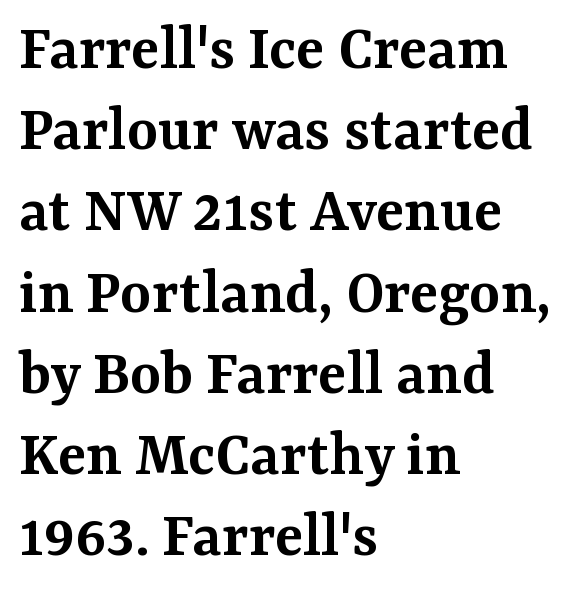
{"serif": "yes", "italic": "no", "bold": "semi", "weight": "semibold", "width": "normal", "stroke_contrast": "medium", "x_height": "medium", "monospaced": "no", "underline": "no", "align": "left", "line_spacing_ratio": 1.23, "letter_spacing": "normal", "letter_spacing_em": 0.0, "glyph_px": 66}
